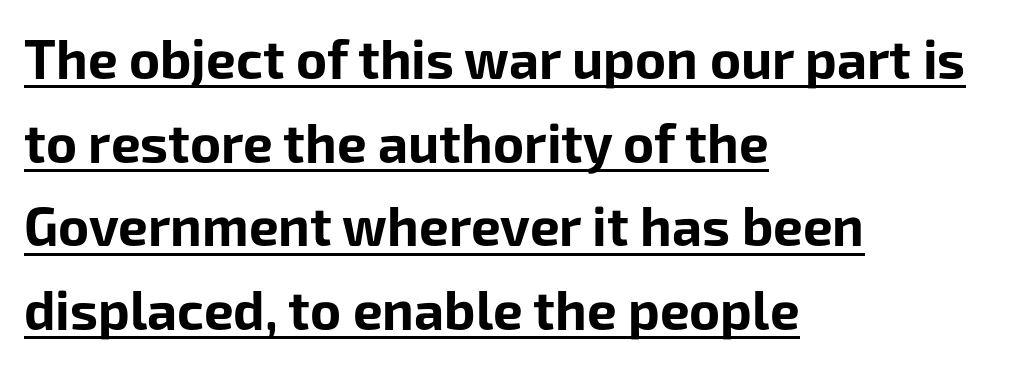
Q: Is the text bold? A: Yes.
Q: Is the text italic (slanted)? A: No, it is upright.
Q: Is the typeface a serif or a sans-serif typeface? A: Sans-serif.
Q: Is the text underlined? A: Yes.
Q: How is the paragraph aligned? A: Left-aligned.
Q: Is the spacing between letters normal or unusually wide? A: Normal.
Q: Is the spacing between lines tight, normal or loose? A: Normal.
Q: Width (condensed, normal, or wide)? A: Normal.
Q: Stroke contrast? A: Low.
Q: x-height? A: Medium.
Q: Monospaced? A: No.
